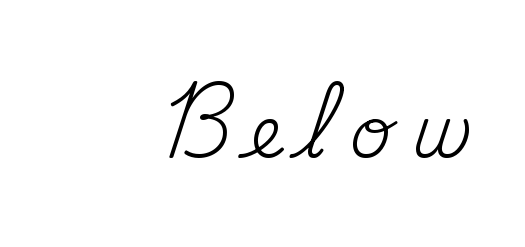
The rendering shows small feet on the letterforms — a serif design. Tracking here is generous; glyphs stand well apart from one another. Lines of text with bare space underneath. The passage shown is typed in a proportional face where columns would drift. Each stroke keeps to a modest, everyday thickness or less.
